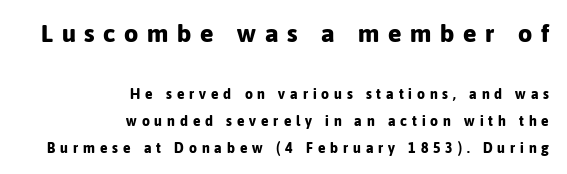
The image shows 25 px bold type, upright; set right-aligned, loose line spacing (1.9x), unusually wide letter spacing (+0.35 em), not underlined; the first (top) block is 1.79x larger.
